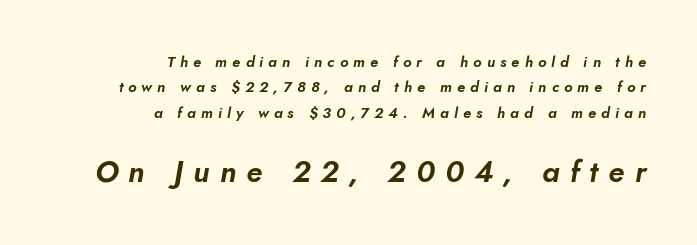
Proportional: the letters do not fall into vertical columns. Compared with typical body copy, the letter spacing here is much looser. The typesetter chose a ragged-left arrangement here. The gap between lines stays unmarked. Vertically, the passage feels balanced, rows spaced as you'd expect.
